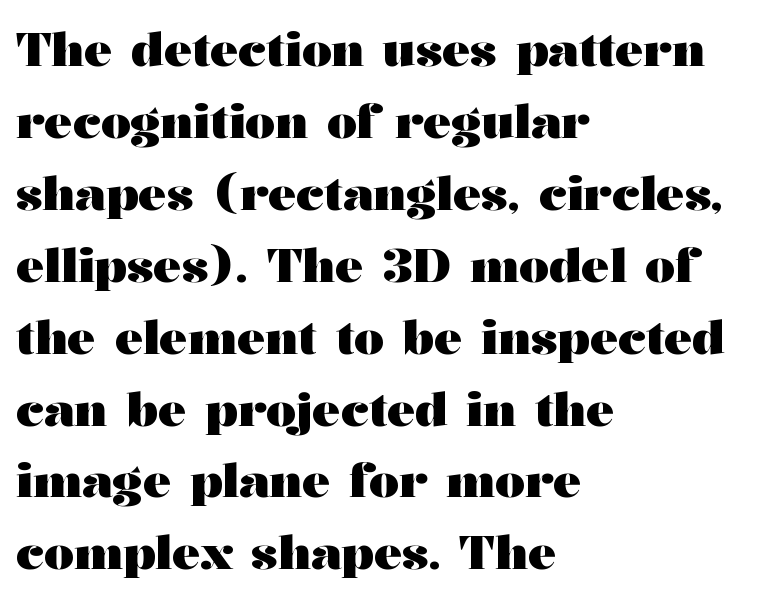
{"serif": "yes", "italic": "no", "bold": "yes", "weight": "heavy", "width": "wide", "stroke_contrast": "medium", "x_height": "medium", "monospaced": "no", "underline": "no", "align": "left", "line_spacing": "normal", "line_spacing_ratio": 1.53, "letter_spacing": "normal", "letter_spacing_em": 0.0, "glyph_px": 47}
